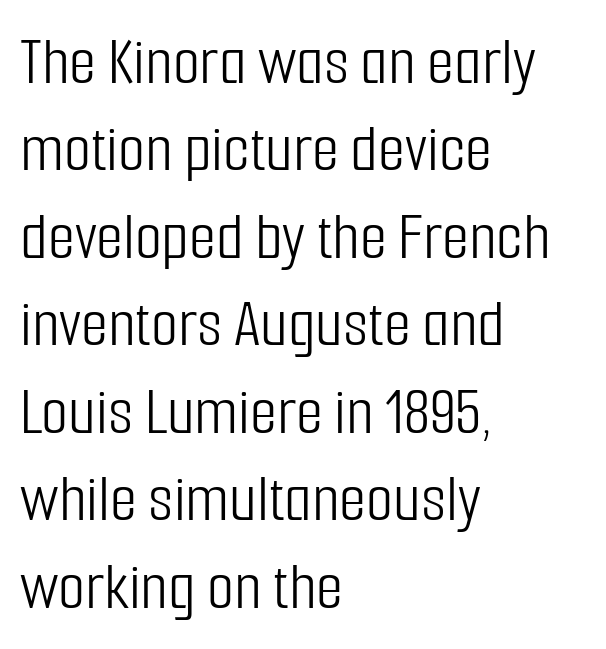
{"serif": "no", "italic": "no", "bold": "no", "weight": "light", "width": "condensed", "stroke_contrast": "low", "x_height": "medium", "monospaced": "no", "underline": "no", "align": "left", "line_spacing": "normal", "line_spacing_ratio": 1.25, "letter_spacing": "normal", "letter_spacing_em": 0.0, "glyph_px": 70}
